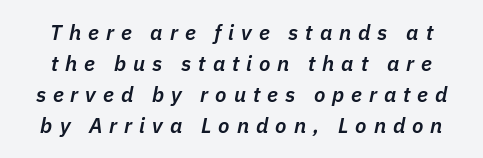
The image shows 21 px text type, italic (leaning right); set normal line spacing (1.48x), unusually wide letter spacing (+0.33 em), not underlined.
